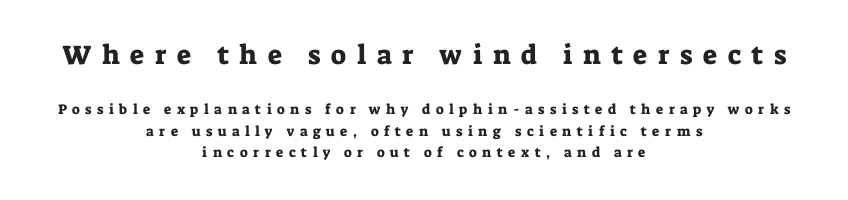
The image shows 27 px text type, upright; set centered, normal line spacing (1.54x), unusually wide letter spacing (+0.39 em), not underlined; the first (top) block is 1.93x larger.
